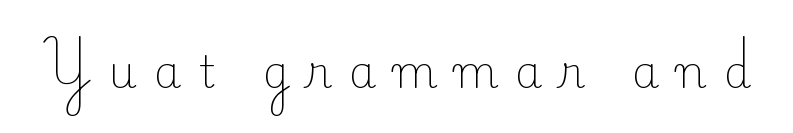
{"serif": "yes", "italic": "no", "bold": "no", "weight": "light", "width": "normal", "stroke_contrast": "low", "x_height": "small", "monospaced": "no", "underline": "no", "letter_spacing": "wide", "letter_spacing_em": 0.39, "glyph_px": 44}
